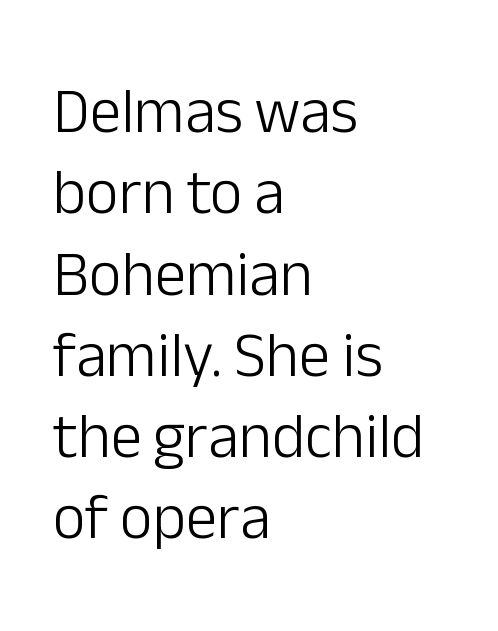
{"serif": "no", "italic": "no", "bold": "no", "weight": "light", "width": "normal", "stroke_contrast": "low", "x_height": "medium", "monospaced": "no", "underline": "no", "align": "left", "line_spacing": "normal", "line_spacing_ratio": 1.29, "letter_spacing": "normal", "letter_spacing_em": 0.0, "glyph_px": 63}
